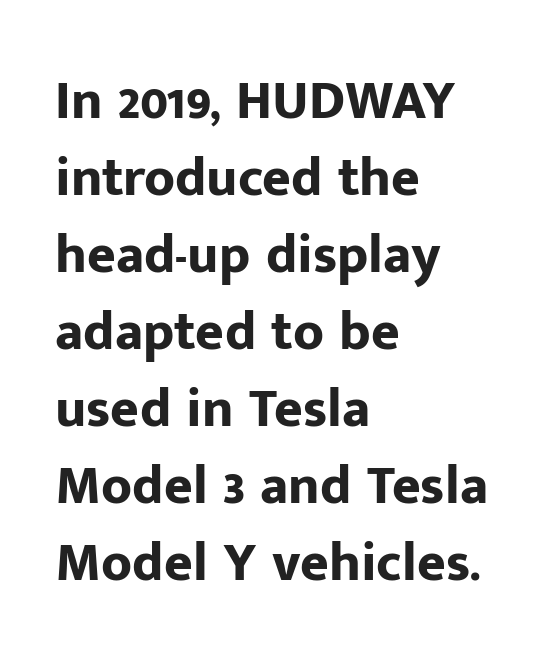
Each new line begins a customary step beneath the previous one. The sample has been set heavy, in full bold. A roman cut, with each character standing at attention. What kind of face is this? One without serifs — a sans.
